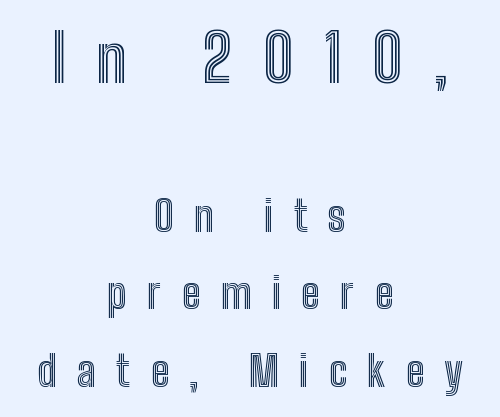
Students, note that the glyphs here are deliberately spaced far apart. Notice how the passage keeps no hard edge, just a central spine. Beneath every word, the page is bare. Scale decreases going downward across the two blocks. Spacing verdict: proportional, widths tailored to each character.
